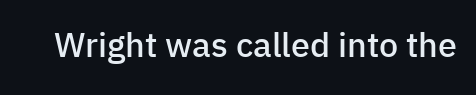
{"serif": "no", "italic": "no", "bold": "semi", "weight": "semibold", "width": "normal", "stroke_contrast": "low", "x_height": "medium", "monospaced": "no", "underline": "no", "letter_spacing": "normal", "letter_spacing_em": 0.0, "glyph_px": 34}
